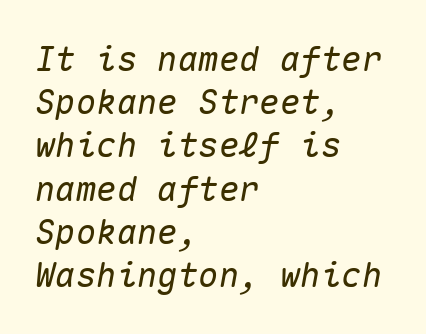
{"italic": "yes", "lean": "right", "slant_degrees": 10, "width": "normal", "stroke_contrast": "medium", "x_height": "medium", "monospaced": "yes", "underline": "no", "align": "left", "line_spacing": "normal", "line_spacing_ratio": 1.27, "letter_spacing": "normal", "letter_spacing_em": 0.0, "glyph_px": 34}
